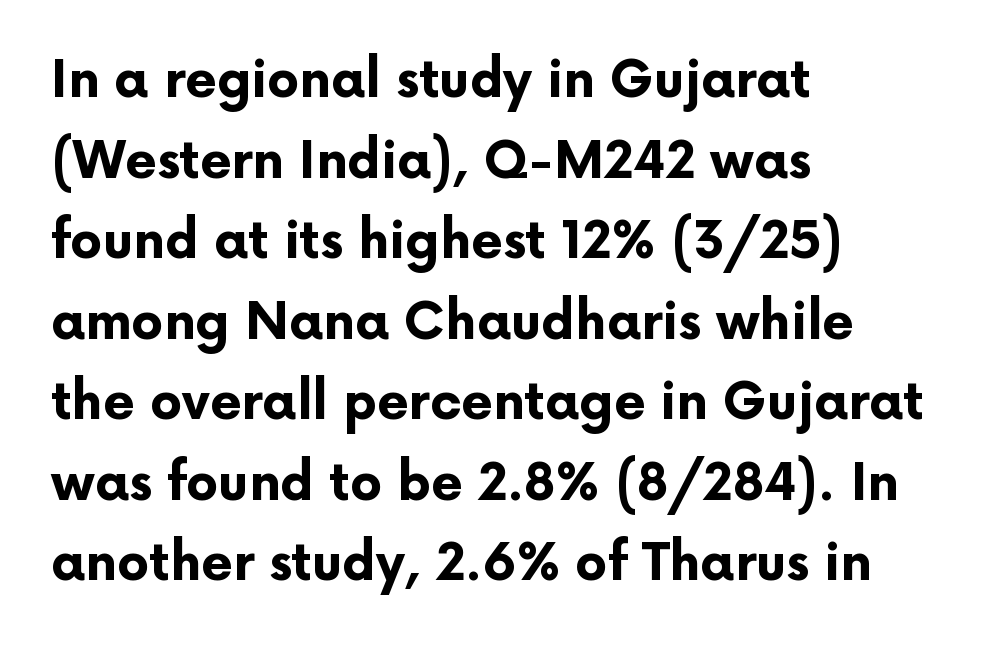
Q: Is the text bold? A: Yes.
Q: Is the text italic (slanted)? A: No, it is upright.
Q: Is the typeface a serif or a sans-serif typeface? A: Sans-serif.
Q: Is the text underlined? A: No.
Q: How is the paragraph aligned? A: Left-aligned.
Q: Is the spacing between letters normal or unusually wide? A: Normal.
Q: Is the spacing between lines tight, normal or loose? A: Normal.
Q: Width (condensed, normal, or wide)? A: Normal.
Q: Stroke contrast? A: Low.
Q: x-height? A: Medium.
Q: Monospaced? A: No.
